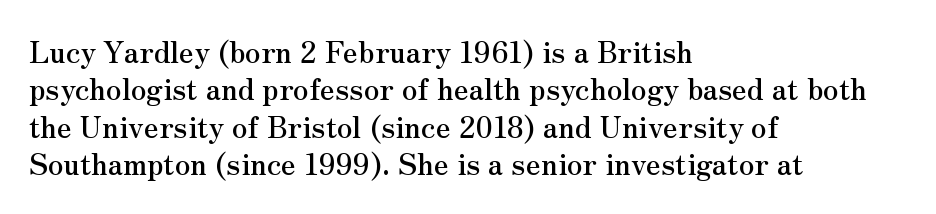
Q: Is the text italic (slanted)? A: No, it is upright.
Q: Is the typeface a serif or a sans-serif typeface? A: Serif.
Q: Is the text underlined? A: No.
Q: How is the paragraph aligned? A: Left-aligned.
Q: Is the spacing between letters normal or unusually wide? A: Normal.
Q: Is the spacing between lines tight, normal or loose? A: Normal.
Q: Width (condensed, normal, or wide)? A: Normal.
Q: Stroke contrast? A: Medium.
Q: x-height? A: Small.
Q: Monospaced? A: No.
